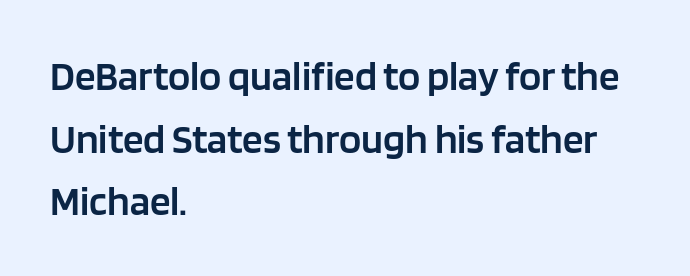
Q: Is the text bold? A: Semi-bold.
Q: Is the text italic (slanted)? A: No, it is upright.
Q: Is the typeface a serif or a sans-serif typeface? A: Sans-serif.
Q: Is the text underlined? A: No.
Q: How is the paragraph aligned? A: Left-aligned.
Q: Is the spacing between letters normal or unusually wide? A: Normal.
Q: Is the spacing between lines tight, normal or loose? A: Normal.
Q: Width (condensed, normal, or wide)? A: Normal.
Q: Stroke contrast? A: Low.
Q: x-height? A: Large.
Q: Monospaced? A: No.
